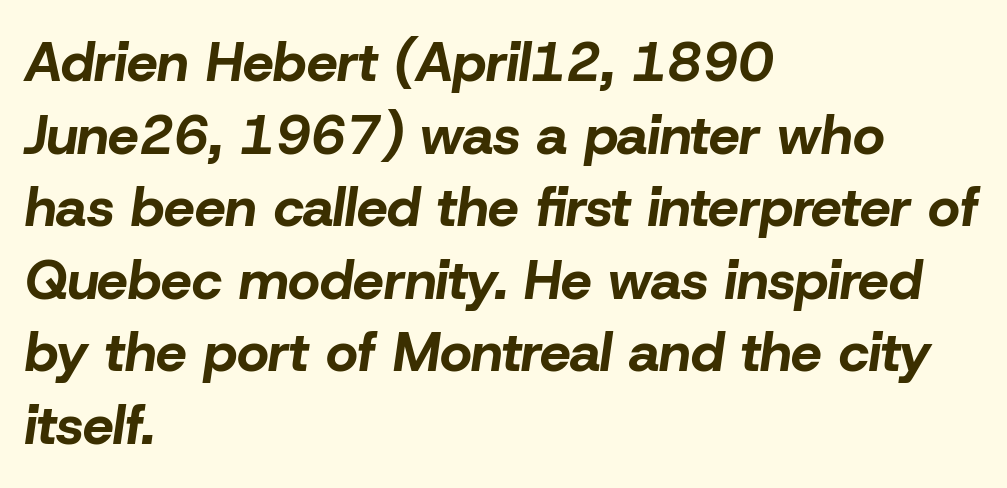
{"italic": "yes", "lean": "right", "slant_degrees": 8, "bold": "yes", "weight": "bold", "width": "normal", "stroke_contrast": "low", "x_height": "medium", "monospaced": "no", "underline": "no", "align": "left", "line_spacing": "normal", "line_spacing_ratio": 1.32, "letter_spacing": "normal", "letter_spacing_em": 0.0, "glyph_px": 55}
